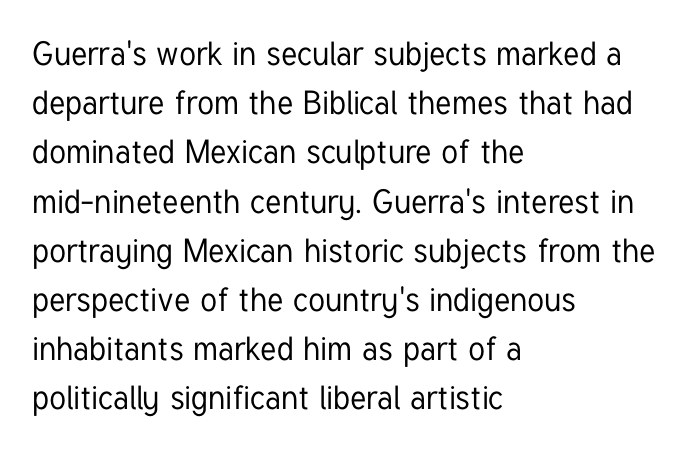
{"serif": "no", "italic": "no", "width": "condensed", "stroke_contrast": "low", "x_height": "medium", "monospaced": "no", "underline": "no", "align": "left", "line_spacing": "normal", "line_spacing_ratio": 1.49, "letter_spacing": "normal", "letter_spacing_em": 0.0, "glyph_px": 33}
